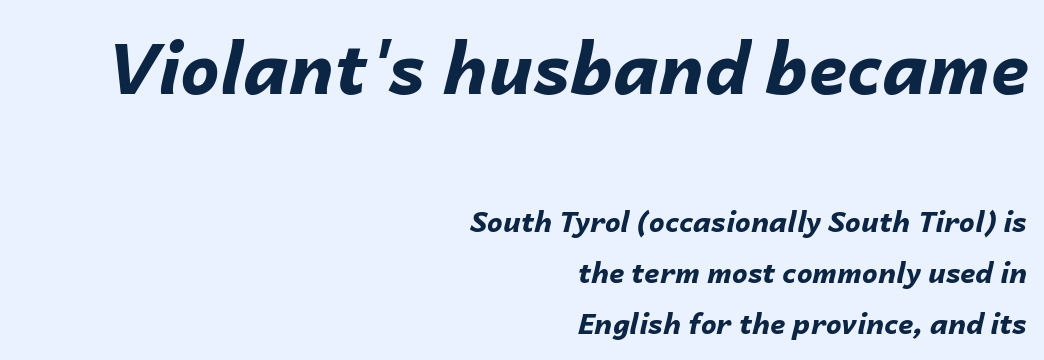
The image shows 70 px bold type, italic (leaning right); set right-aligned, line spacing 1.82x, normal letter spacing, not underlined; the first (top) block is 2.5x larger; low stroke contrast and a medium x-height.
